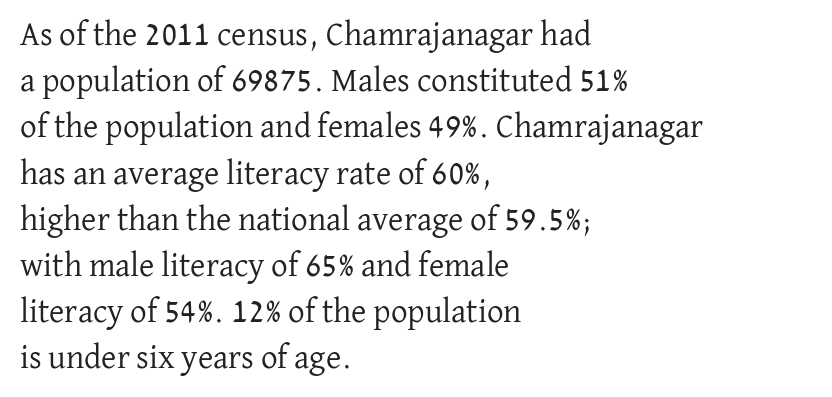
Q: Is the text bold? A: No.
Q: Is the text italic (slanted)? A: No, it is upright.
Q: Is the typeface a serif or a sans-serif typeface? A: Serif.
Q: Is the text underlined? A: No.
Q: How is the paragraph aligned? A: Left-aligned.
Q: Is the spacing between letters normal or unusually wide? A: Normal.
Q: Is the spacing between lines tight, normal or loose? A: Normal.
Q: Width (condensed, normal, or wide)? A: Normal.
Q: Stroke contrast? A: Low.
Q: x-height? A: Medium.
Q: Monospaced? A: No.
